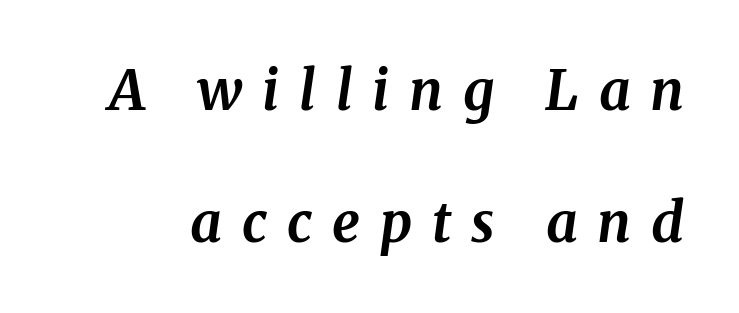
The image shows 55 px bold serif type, italic (leaning right); set loose line spacing (2.4x), unusually wide letter spacing (+0.36 em), not underlined; medium stroke contrast and a medium x-height.
